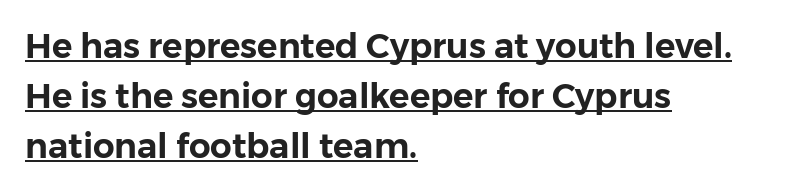
Q: Is the text italic (slanted)? A: No, it is upright.
Q: Is the typeface a serif or a sans-serif typeface? A: Sans-serif.
Q: Is the text underlined? A: Yes.
Q: How is the paragraph aligned? A: Left-aligned.
Q: Is the spacing between letters normal or unusually wide? A: Normal.
Q: Is the spacing between lines tight, normal or loose? A: Normal.
Q: Width (condensed, normal, or wide)? A: Normal.
Q: Stroke contrast? A: Low.
Q: x-height? A: Medium.
Q: Monospaced? A: No.
